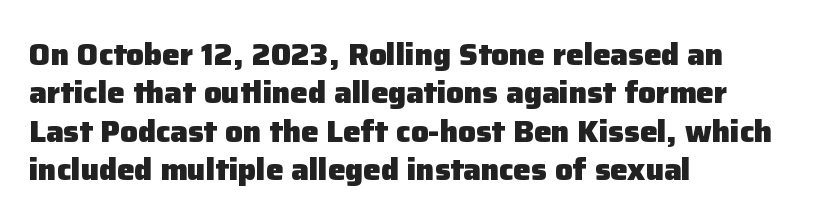
Q: Is the text bold? A: Yes.
Q: Is the text italic (slanted)? A: No, it is upright.
Q: Is the typeface a serif or a sans-serif typeface? A: Sans-serif.
Q: Is the text underlined? A: No.
Q: How is the paragraph aligned? A: Left-aligned.
Q: Is the spacing between letters normal or unusually wide? A: Normal.
Q: Width (condensed, normal, or wide)? A: Normal.
Q: Stroke contrast? A: Low.
Q: x-height? A: Medium.
Q: Monospaced? A: No.
